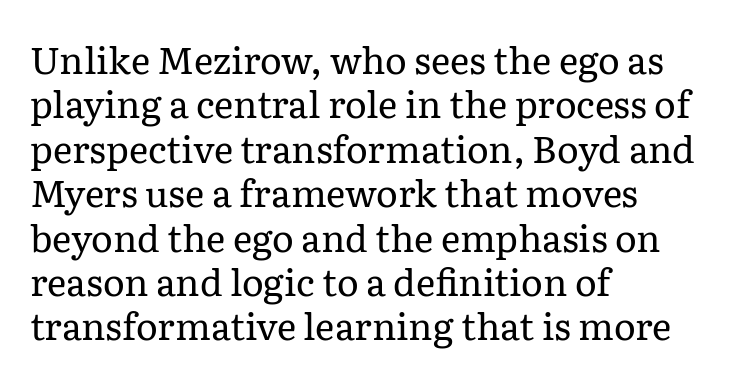
These lines were composed using upright roman letters. How are the letters spaced? Ordinarily, with no added tracking. The characters are drawn with everyday or finer stroke widths. Spacing verdict: proportional, widths tailored to each character. Plain, unruled lines of type.
